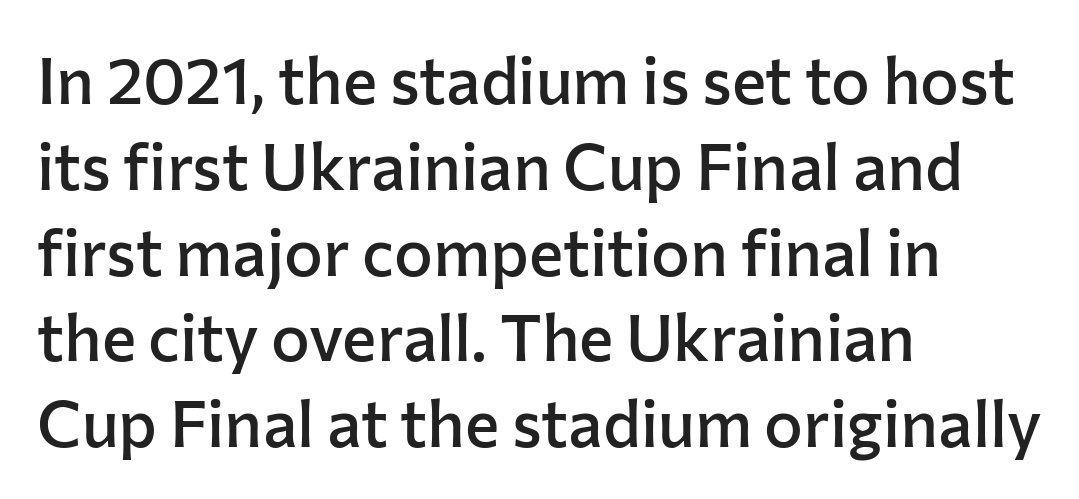
Spacing verdict: proportional, widths tailored to each character. No italicization has been applied; the sample stays upright. Has an underline been added? It has not. Does the weight exceed regular? Yes, but only to semibold. Regarding leading, the lines here are spaced in the standard way. A typesetter would call this zero additional tracking.
